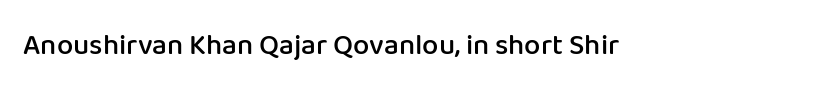
The baseline area is clear. Characters follow at the spacing the type designer built in. The passage shown is semibold, sitting just below true bold. Character widths vary here, with narrow letters taking less room than wide ones. Observe the absence of serifs on each vertical stroke in this sample.
